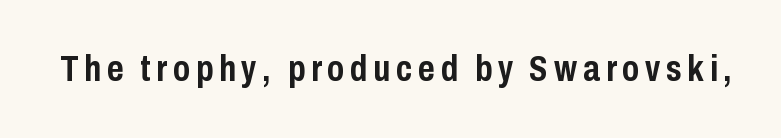
Posture: vertical. Has an underline been added? It has not. The face used here is proportionally spaced, like ordinary book or web type. Each glyph is drawn with heavy, bold strokes. The passage shown is typeset with a sans-serif family.
